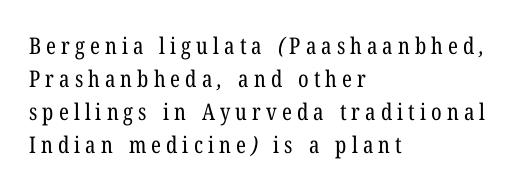
The image shows 23 px text type; set left-aligned, normal line spacing (1.44x), unusually wide letter spacing (+0.22 em), not underlined.
